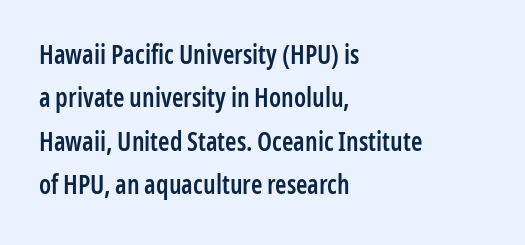
Q: Is the text bold? A: Semi-bold.
Q: Is the text italic (slanted)? A: No, it is upright.
Q: Is the text underlined? A: No.
Q: How is the paragraph aligned? A: Left-aligned.
Q: Is the spacing between letters normal or unusually wide? A: Normal.
Q: Is the spacing between lines tight, normal or loose? A: Normal.
